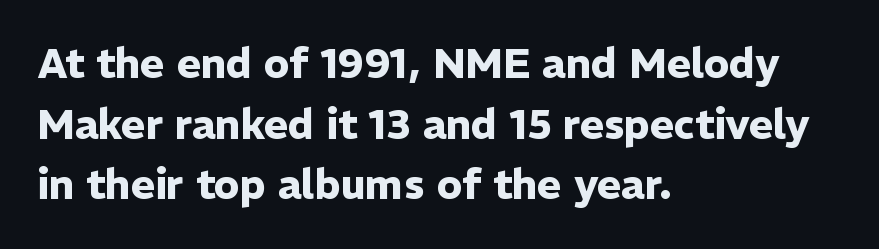
{"serif": "no", "italic": "no", "bold": "yes", "weight": "heavy", "width": "normal", "stroke_contrast": "low", "x_height": "medium", "monospaced": "no", "underline": "no", "align": "left", "line_spacing": "normal", "line_spacing_ratio": 1.48, "letter_spacing": "normal", "letter_spacing_em": 0.0, "glyph_px": 41}
